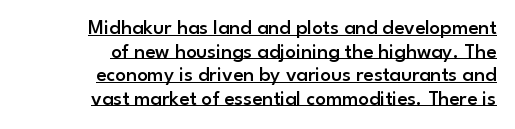
Q: Is the text bold? A: Semi-bold.
Q: Is the text italic (slanted)? A: No, it is upright.
Q: Is the text underlined? A: Yes.
Q: How is the paragraph aligned? A: Right-aligned.
Q: Is the spacing between letters normal or unusually wide? A: Normal.
Q: Is the spacing between lines tight, normal or loose? A: Tight.
